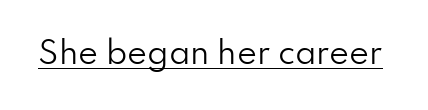
{"serif": "no", "italic": "no", "bold": "no", "weight": "regular", "width": "normal", "stroke_contrast": "low", "x_height": "small", "monospaced": "no", "underline": "yes", "letter_spacing": "normal", "letter_spacing_em": 0.0, "glyph_px": 30}
